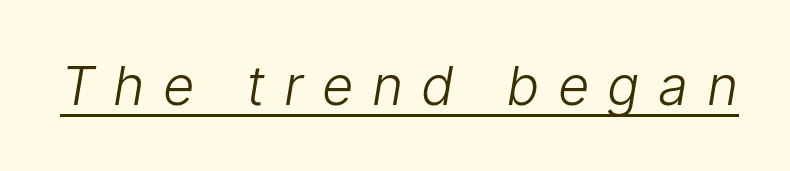
{"serif": "no", "bold": "no", "weight": "light", "width": "normal", "stroke_contrast": "low", "x_height": "medium", "monospaced": "no", "underline": "yes", "letter_spacing": "wide", "letter_spacing_em": 0.34, "glyph_px": 54}
